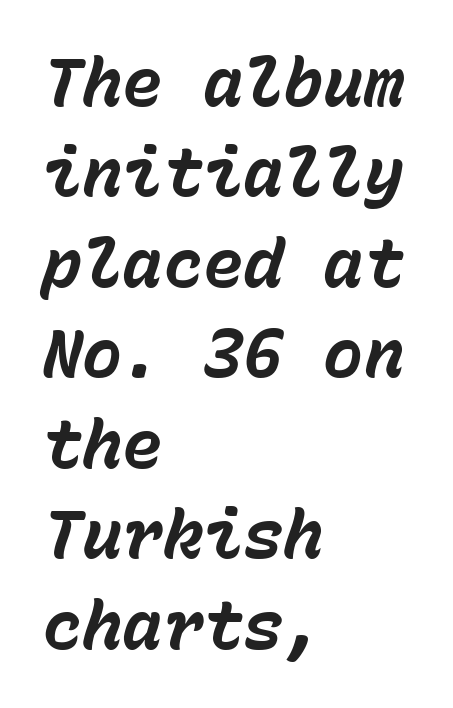
{"italic": "yes", "lean": "right", "slant_degrees": 15, "bold": "yes", "weight": "bold", "width": "normal", "stroke_contrast": "low", "x_height": "medium", "monospaced": "yes", "underline": "no", "align": "left", "line_spacing": "normal", "line_spacing_ratio": 1.35, "letter_spacing": "normal", "letter_spacing_em": 0.0, "glyph_px": 67}
